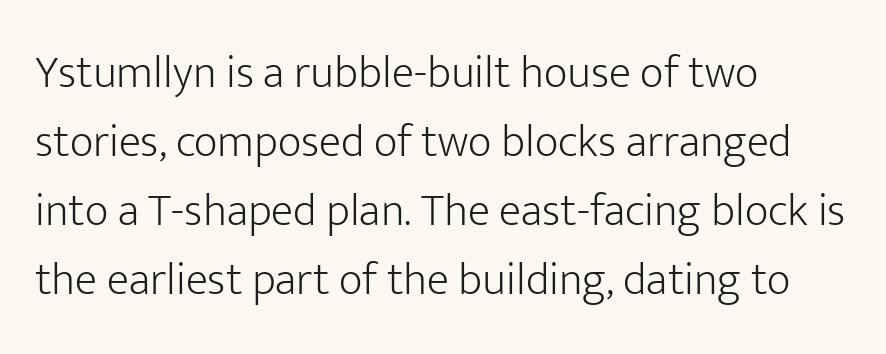
The baseline area is clear. Nothing heavy about these letters — not bold at all. Varying glyph widths throughout — classic text-font behaviour. Regarding serifs, this sample does without them.
